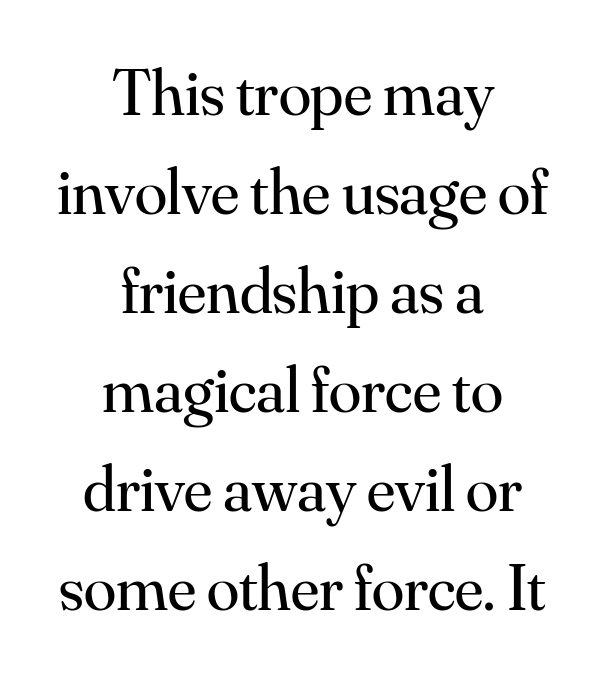
The image shows 66 px regular-weight serif type, upright; set centered, normal line spacing (1.5x), normal letter spacing, not underlined; medium stroke contrast and a small x-height.
